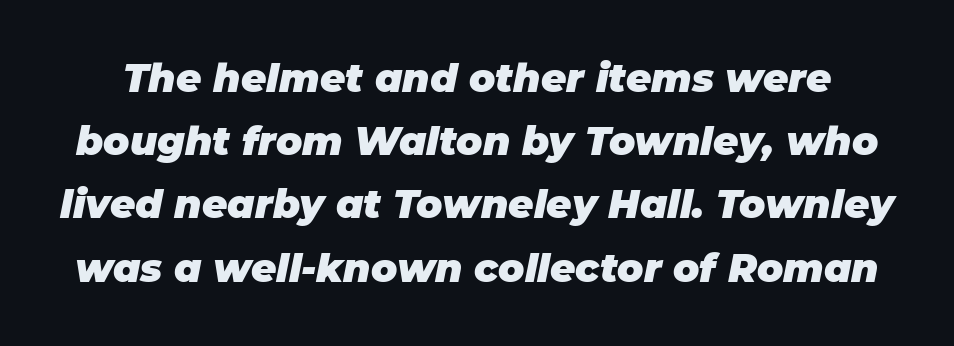
The image shows 39 px heavy type, italic (leaning right); set normal line spacing (1.62x), normal letter spacing, not underlined; low stroke contrast and a large x-height.
